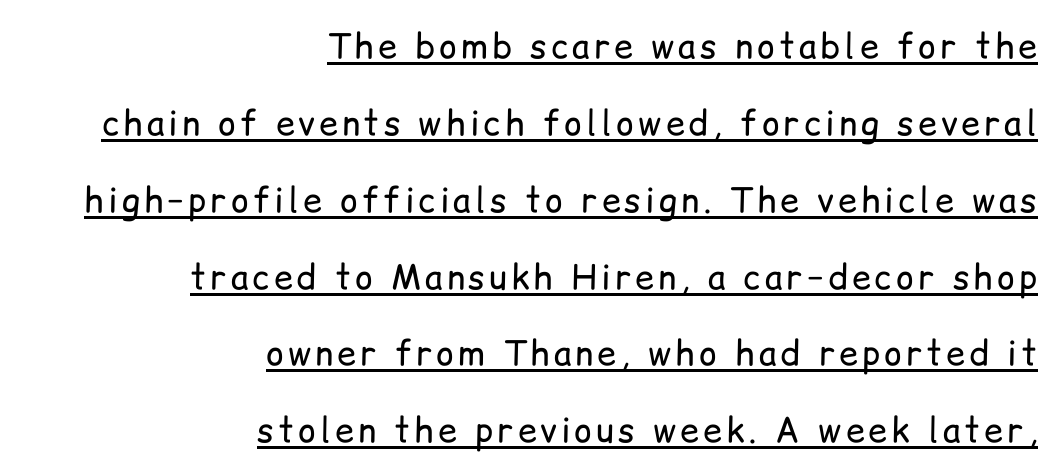
{"serif": "no", "italic": "no", "bold": "no", "weight": "regular", "width": "normal", "stroke_contrast": "low", "x_height": "medium", "monospaced": "no", "underline": "yes", "align": "right", "line_spacing": "loose", "line_spacing_ratio": 2.26, "glyph_px": 34}
